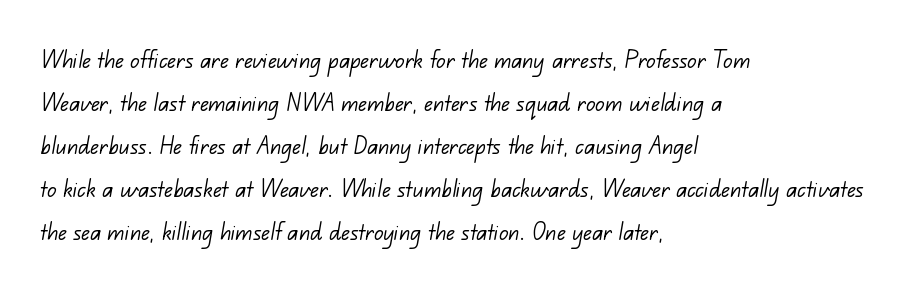
The image shows 28 px light sans-serif type; set left-aligned, normal line spacing (1.54x), normal letter spacing, not underlined; low stroke contrast and a small x-height.
